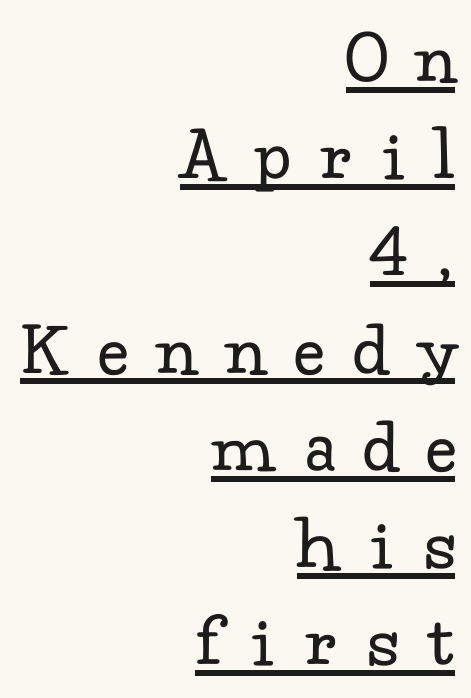
Q: Is the text bold? A: No.
Q: Is the text italic (slanted)? A: No, it is upright.
Q: Is the typeface a serif or a sans-serif typeface? A: Serif.
Q: Is the text underlined? A: Yes.
Q: How is the paragraph aligned? A: Right-aligned.
Q: Is the spacing between letters normal or unusually wide? A: Unusually wide.
Q: Width (condensed, normal, or wide)? A: Normal.
Q: Stroke contrast? A: Low.
Q: x-height? A: Small.
Q: Monospaced? A: No.
